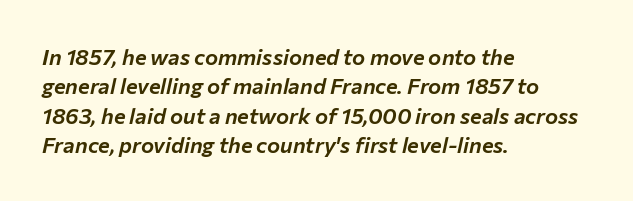
{"italic": "yes", "lean": "right", "slant_degrees": 12, "underline": "no", "align": "left", "line_spacing": "normal", "line_spacing_ratio": 1.34, "letter_spacing": "normal", "letter_spacing_em": 0.0, "glyph_px": 22}
